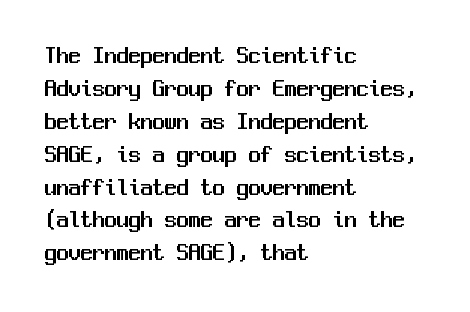
The type sits square on the baseline with zero lean. Students, observe: this is what conventionally led text looks like. Notice how the passage keeps a crisp vertical edge on the left only. Lines of text with bare space underneath.
